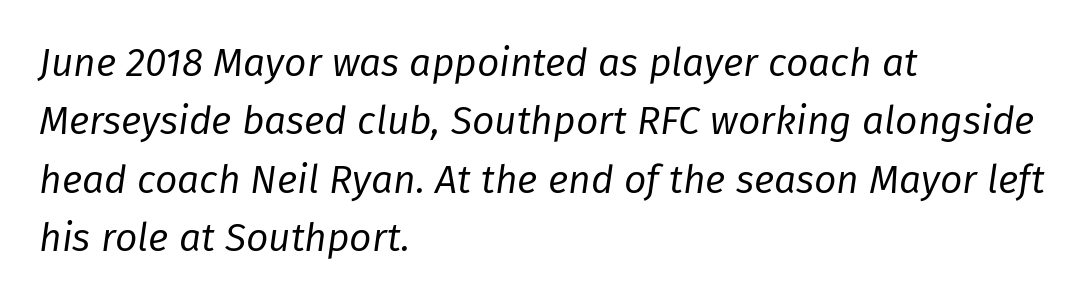
{"italic": "yes", "lean": "right", "slant_degrees": 8, "bold": "no", "weight": "regular", "width": "normal", "stroke_contrast": "low", "x_height": "medium", "monospaced": "no", "underline": "no", "align": "left", "line_spacing": "normal", "line_spacing_ratio": 1.5, "letter_spacing": "normal", "letter_spacing_em": 0.0, "glyph_px": 39}
